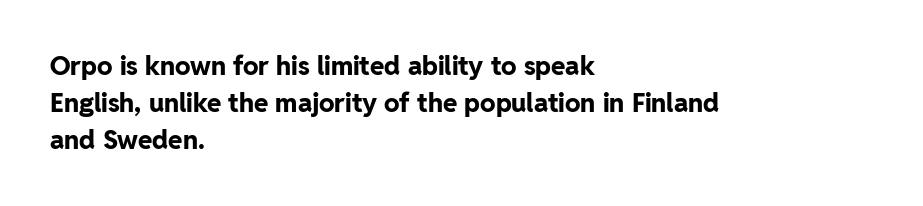
The image shows 26 px bold type, upright; set left-aligned, normal line spacing (1.42x), normal letter spacing, not underlined.
